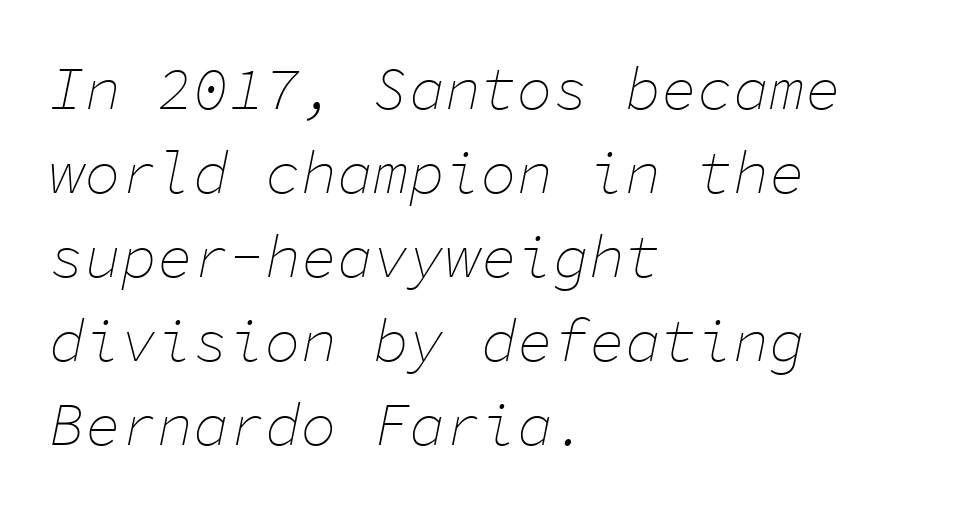
Q: Is the text bold? A: No.
Q: Is the text italic (slanted)? A: Yes, it leans right by about 11 degrees.
Q: Is the text underlined? A: No.
Q: How is the paragraph aligned? A: Left-aligned.
Q: Is the spacing between letters normal or unusually wide? A: Normal.
Q: Is the spacing between lines tight, normal or loose? A: Normal.
Q: Width (condensed, normal, or wide)? A: Normal.
Q: Stroke contrast? A: Low.
Q: x-height? A: Medium.
Q: Monospaced? A: Yes.
